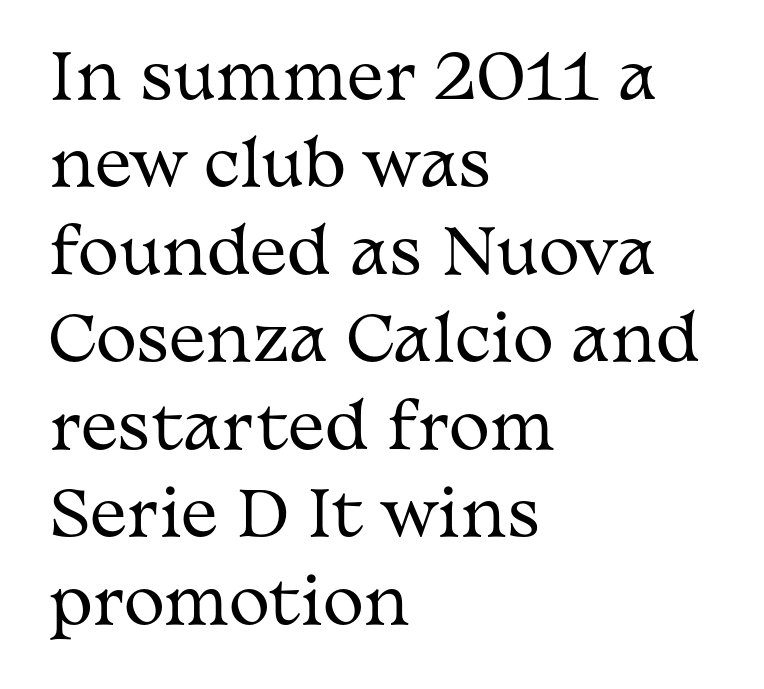
Q: Is the text bold? A: No.
Q: Is the text italic (slanted)? A: No, it is upright.
Q: Is the typeface a serif or a sans-serif typeface? A: Serif.
Q: Is the text underlined? A: No.
Q: How is the paragraph aligned? A: Left-aligned.
Q: Is the spacing between letters normal or unusually wide? A: Normal.
Q: Is the spacing between lines tight, normal or loose? A: Normal.
Q: Width (condensed, normal, or wide)? A: Wide.
Q: Stroke contrast? A: Medium.
Q: x-height? A: Medium.
Q: Monospaced? A: No.
